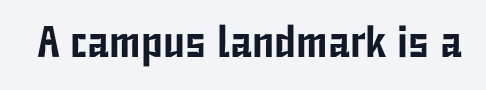
{"serif": "no", "italic": "no", "width": "condensed", "stroke_contrast": "low", "x_height": "medium", "monospaced": "no", "underline": "no", "letter_spacing": "normal", "letter_spacing_em": 0.0, "glyph_px": 44}
